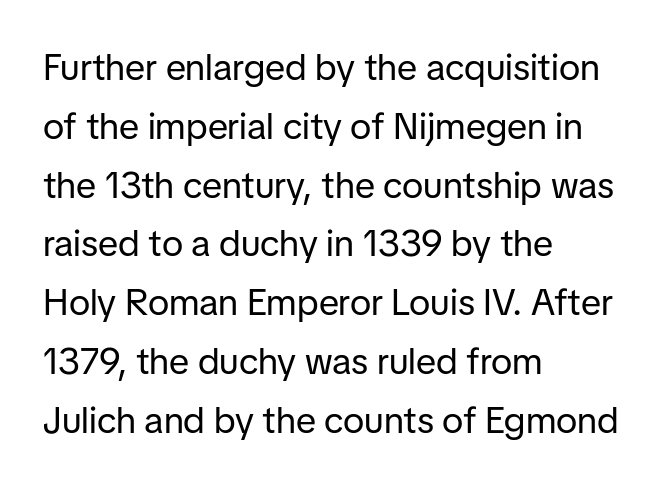
The image shows 37 px regular-weight sans-serif type, upright; set left-aligned, normal line spacing (1.59x), normal letter spacing, not underlined; low stroke contrast and a medium x-height.
